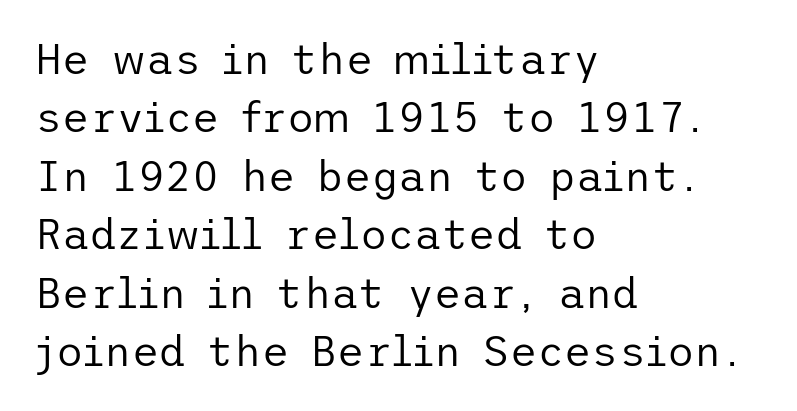
{"serif": "no", "italic": "no", "bold": "no", "weight": "regular", "width": "normal", "stroke_contrast": "low", "x_height": "medium", "underline": "no", "align": "left", "line_spacing": "normal", "line_spacing_ratio": 1.39, "letter_spacing": "normal", "letter_spacing_em": 0.0, "glyph_px": 42}
